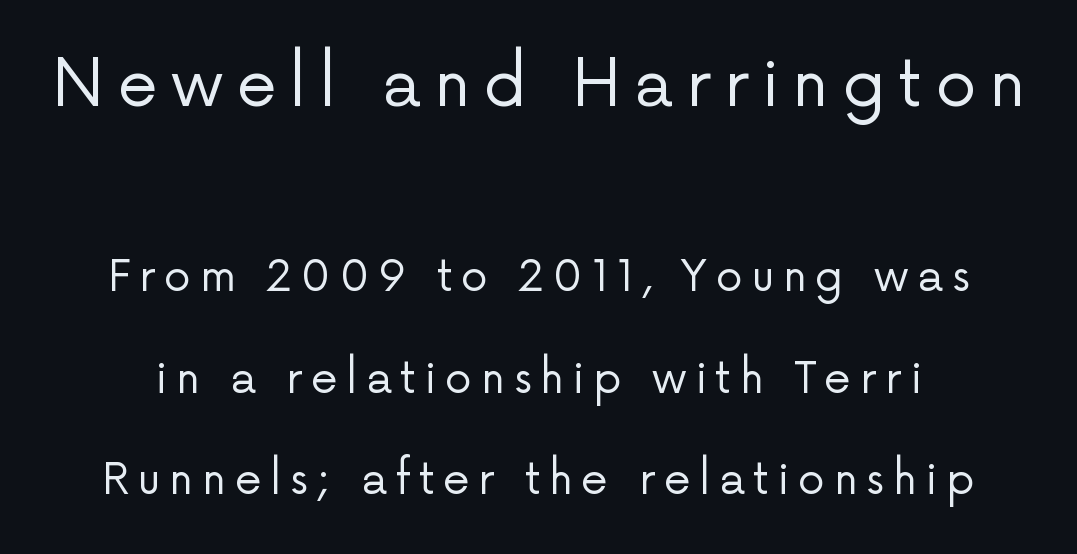
The letters stand upright; this is a roman face. The rendering uses a large line-height, opening up the rows. Beneath every word, the page is bare. The type is letterspaced generously, with wide tracking. The letters advance in unequal steps, a hallmark of proportional type.
